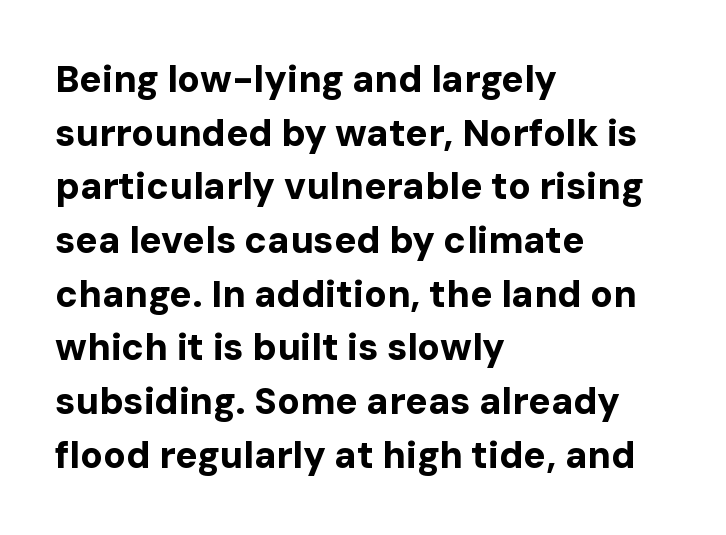
Q: Is the text bold? A: Yes.
Q: Is the text italic (slanted)? A: No, it is upright.
Q: Is the typeface a serif or a sans-serif typeface? A: Sans-serif.
Q: Is the text underlined? A: No.
Q: How is the paragraph aligned? A: Left-aligned.
Q: Is the spacing between letters normal or unusually wide? A: Normal.
Q: Is the spacing between lines tight, normal or loose? A: Normal.
Q: Width (condensed, normal, or wide)? A: Normal.
Q: Stroke contrast? A: Low.
Q: x-height? A: Medium.
Q: Monospaced? A: No.
